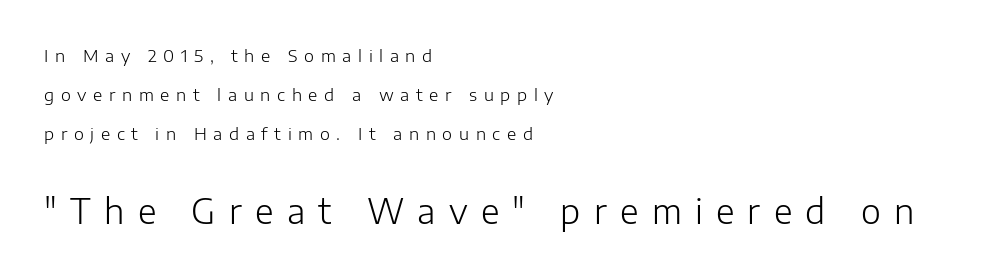
Q: Is the text bold? A: No.
Q: Is the text italic (slanted)? A: No, it is upright.
Q: Is the typeface a serif or a sans-serif typeface? A: Sans-serif.
Q: Is the text underlined? A: No.
Q: How is the paragraph aligned? A: Left-aligned.
Q: Is the spacing between letters normal or unusually wide? A: Unusually wide.
Q: Is the spacing between lines tight, normal or loose? A: Loose.
Q: Which block of text is set in a larger size, the first (top) or the second (bottom)? A: The second (bottom) one.
Q: Width (condensed, normal, or wide)? A: Normal.
Q: Stroke contrast? A: Low.
Q: x-height? A: Medium.
Q: Monospaced? A: No.
